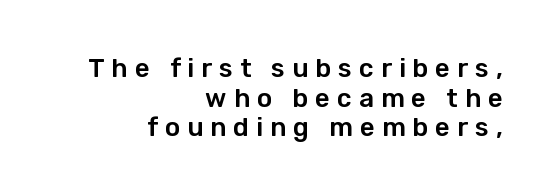
The designer dialed line spacing down below the default. Loose tracking; the words dissolve into strings of separated letters. Posture: upright roman. The rag falls on the left side of this text block.
